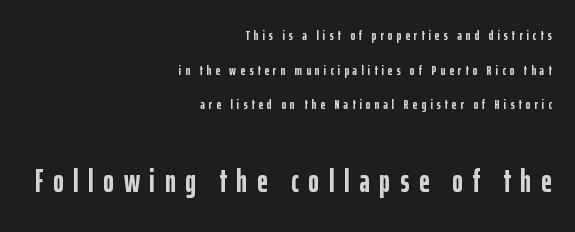
The image shows 33 px semibold, condensed sans-serif type, upright; set right-aligned, loose line spacing (2.47x), unusually wide letter spacing (+0.29 em), not underlined; the second (bottom) block is 2.36x larger; low stroke contrast and a medium x-height.
